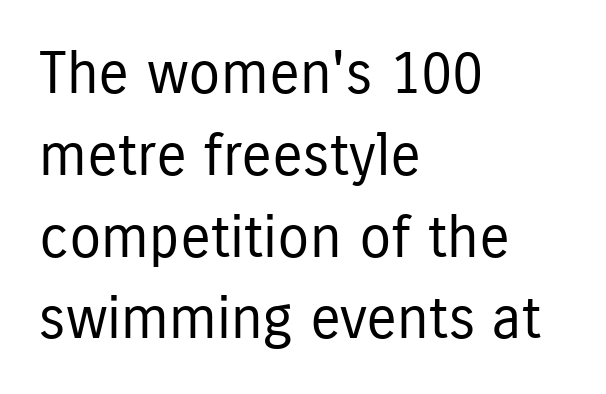
Q: Is the text bold? A: No.
Q: Is the text italic (slanted)? A: No, it is upright.
Q: Is the typeface a serif or a sans-serif typeface? A: Sans-serif.
Q: Is the text underlined? A: No.
Q: How is the paragraph aligned? A: Left-aligned.
Q: Is the spacing between letters normal or unusually wide? A: Normal.
Q: Is the spacing between lines tight, normal or loose? A: Normal.
Q: Width (condensed, normal, or wide)? A: Condensed.
Q: Stroke contrast? A: Low.
Q: x-height? A: Medium.
Q: Monospaced? A: No.
